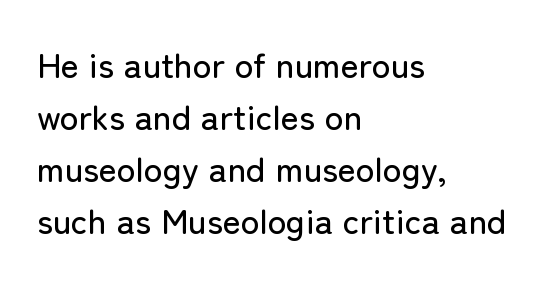
The image shows 35 px sans-serif type, upright; set left-aligned, normal line spacing (1.49x), normal letter spacing, not underlined; low stroke contrast and a medium x-height.
